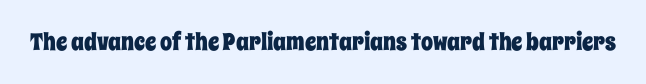
{"italic": "no", "underline": "no", "letter_spacing": "normal", "letter_spacing_em": 0.0, "glyph_px": 24}
